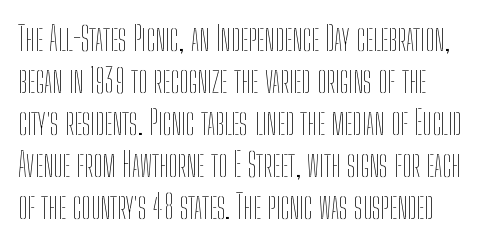
Tall strokes in this sample are plumb rather than angled. Character widths vary here, with narrow letters taking less room than wide ones. A normal amount of white space separates one row of letters from the next. No extra tracking has been applied to these lines. Is this a heavy cut? Hardly; it is regular or lighter. These lines are set flush left with a ragged right edge.
